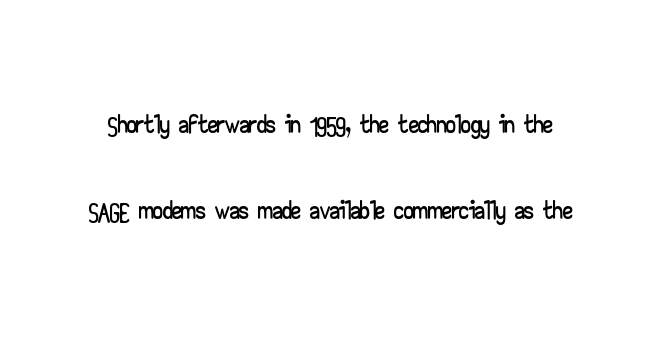
Looks like regular typesetting: each glyph gets only the width it needs. Does extra space separate the letters? No, they use regular spacing. The axis of the letterforms is exactly vertical. What's the leading like? Stretched, with rows far apart. Font category for this specimen: sans-serif.
